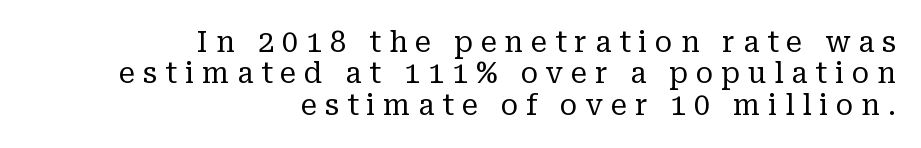
{"serif": "yes", "italic": "no", "bold": "no", "weight": "regular", "width": "normal", "stroke_contrast": "low", "x_height": "medium", "monospaced": "no", "underline": "no", "align": "right", "line_spacing": "tight", "line_spacing_ratio": 1.08, "letter_spacing": "wide", "letter_spacing_em": 0.27, "glyph_px": 29}
